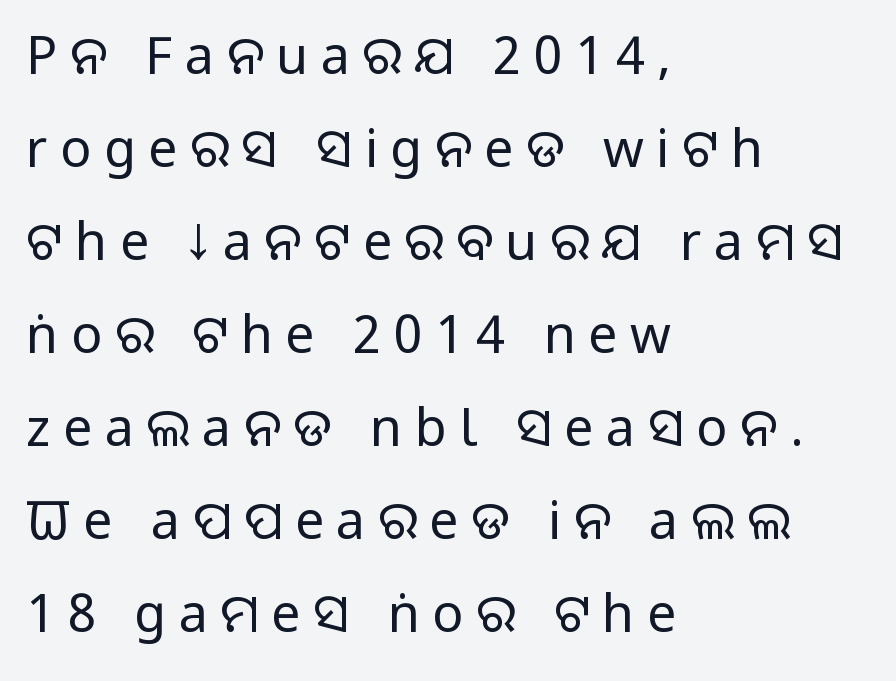
Letters have the restrained weight of plain body copy at most. Decoration check: the copy has no underline. Looks like regular typesetting: each glyph gets only the width it needs. Inter-character spacing is expanded well beyond the font's built-in metrics. Where is the straight margin? On the left.
